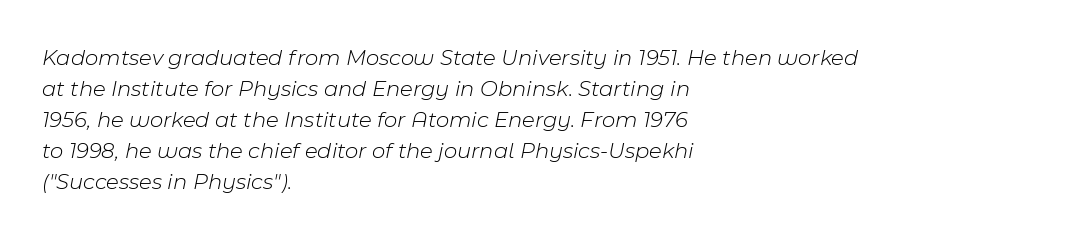
The image shows 23 px text type, italic (leaning right); set left-aligned, normal line spacing (1.35x), normal letter spacing, not underlined.
